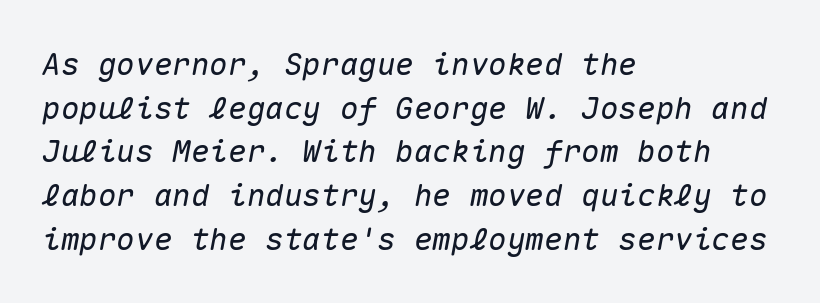
The image shows 31 px text type, italic (leaning right), monospaced; set left-aligned, normal line spacing (1.41x), normal letter spacing, not underlined; medium stroke contrast and a medium x-height.
